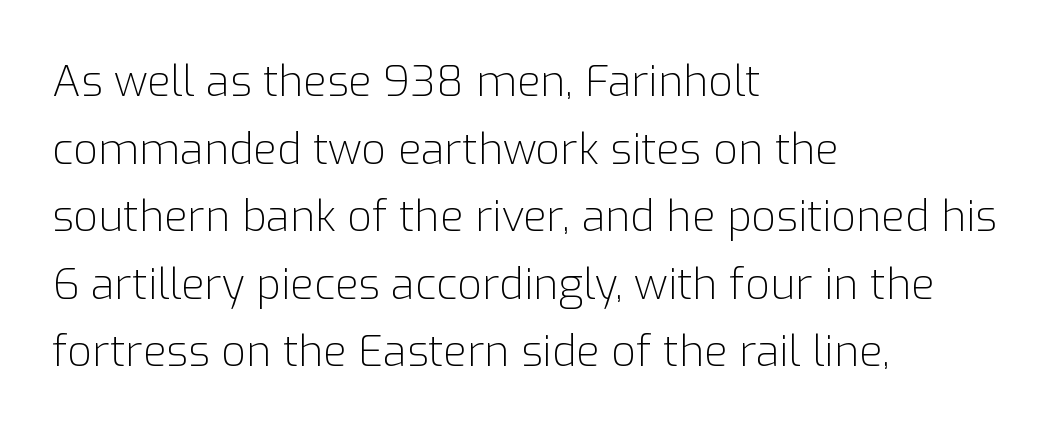
The image shows 43 px light sans-serif type, upright; set left-aligned, normal line spacing (1.57x), normal letter spacing, not underlined; low stroke contrast and a medium x-height.
